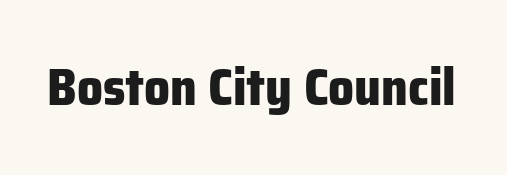
{"serif": "no", "italic": "no", "bold": "yes", "weight": "heavy", "width": "normal", "stroke_contrast": "low", "x_height": "medium", "monospaced": "no", "underline": "no", "letter_spacing": "normal", "letter_spacing_em": 0.0, "glyph_px": 51}
